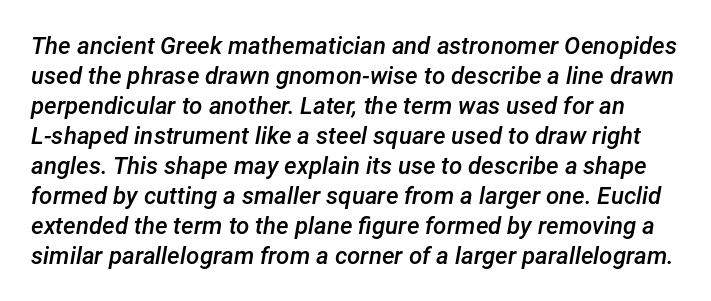
{"italic": "yes", "lean": "right", "slant_degrees": 12, "bold": "semi", "underline": "no", "line_spacing": "normal", "line_spacing_ratio": 1.25, "letter_spacing": "normal", "letter_spacing_em": 0.0, "glyph_px": 24}
